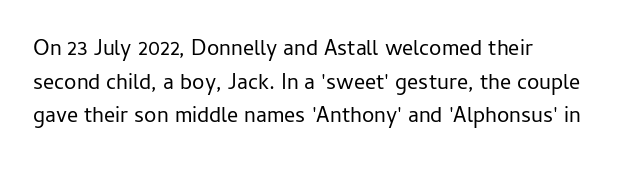
The image shows 22 px text type, upright; set left-aligned, normal line spacing (1.53x), normal letter spacing, not underlined.
